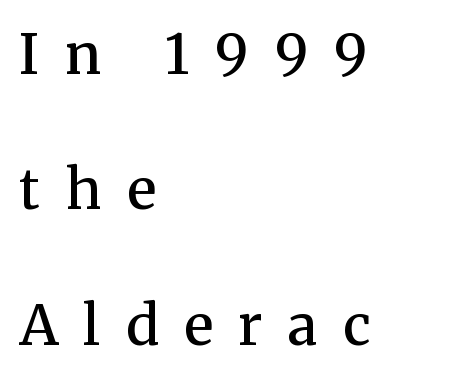
{"serif": "yes", "italic": "no", "bold": "semi", "weight": "semibold", "width": "normal", "stroke_contrast": "medium", "x_height": "medium", "monospaced": "no", "underline": "no", "align": "left", "line_spacing": "loose", "line_spacing_ratio": 2.46, "letter_spacing": "wide", "letter_spacing_em": 0.47, "glyph_px": 55}
